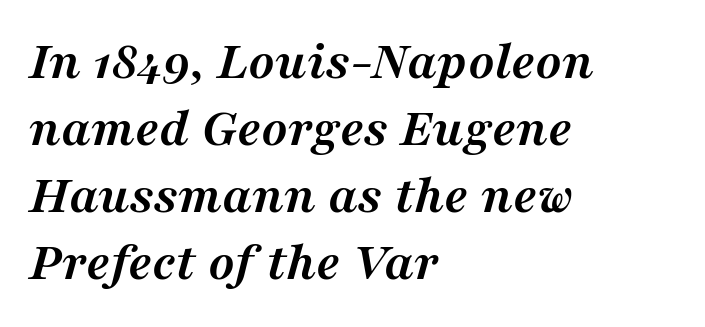
The image shows 55 px semibold serif type, italic (leaning right); set left-aligned, line spacing 1.22x, normal letter spacing, not underlined; medium stroke contrast and a medium x-height.
